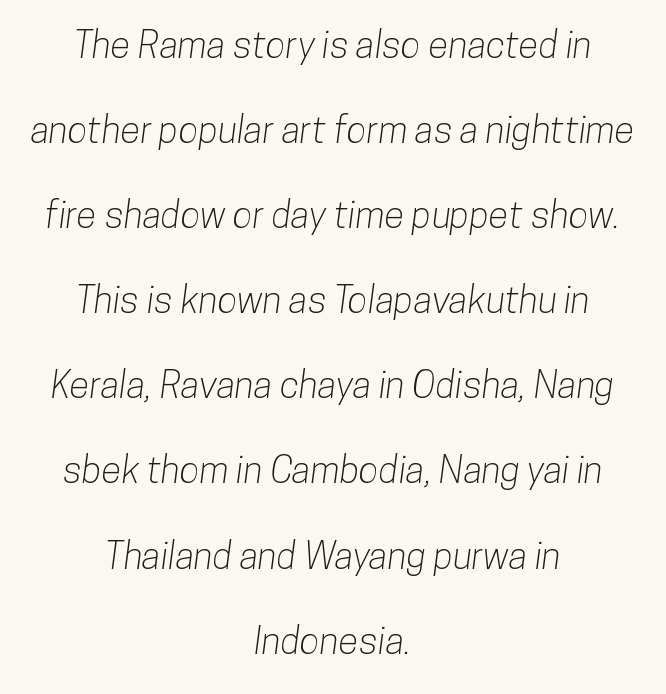
Q: Is the typeface a serif or a sans-serif typeface? A: Sans-serif.
Q: Is the text underlined? A: No.
Q: How is the paragraph aligned? A: Centered.
Q: Is the spacing between letters normal or unusually wide? A: Normal.
Q: Is the spacing between lines tight, normal or loose? A: Loose.
Q: Width (condensed, normal, or wide)? A: Condensed.
Q: Stroke contrast? A: Low.
Q: x-height? A: Medium.
Q: Monospaced? A: No.
